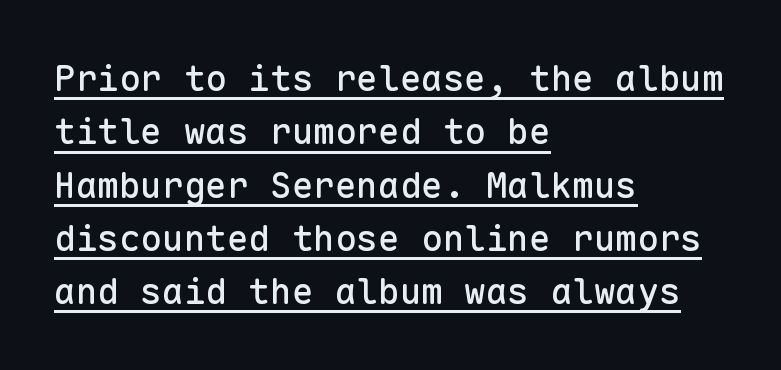
{"serif": "no", "italic": "no", "width": "normal", "stroke_contrast": "low", "x_height": "medium", "monospaced": "yes", "underline": "yes", "align": "left", "line_spacing": "normal", "line_spacing_ratio": 1.48, "letter_spacing": "normal", "letter_spacing_em": 0.0, "glyph_px": 36}
